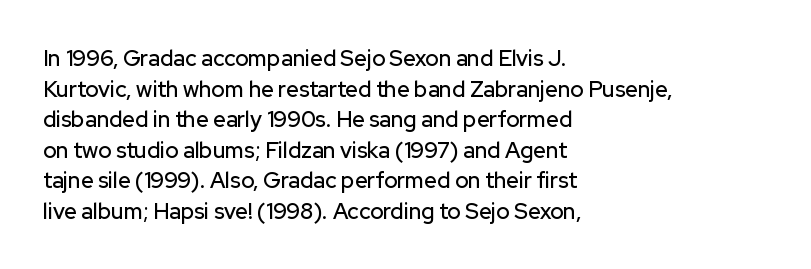
If you drew a line through each stem, it would be perfectly vertical. Honestly, the letter spacing is just normal — you wouldn't notice it. The words here are not underlined. Notice how the passage keeps a crisp vertical edge on the left only. Interline gaps are of average width in this sample.
